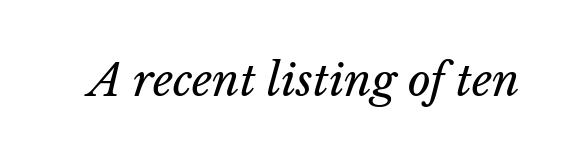
Q: Is the text bold? A: No.
Q: Is the text italic (slanted)? A: Yes, it leans right by about 14 degrees.
Q: Is the text underlined? A: No.
Q: Is the spacing between letters normal or unusually wide? A: Normal.
Q: Width (condensed, normal, or wide)? A: Normal.
Q: Stroke contrast? A: Low.
Q: x-height? A: Medium.
Q: Monospaced? A: No.
